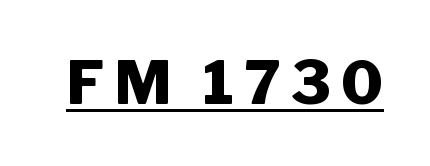
{"serif": "no", "italic": "no", "bold": "yes", "weight": "heavy", "width": "normal", "stroke_contrast": "low", "x_height": "medium", "monospaced": "no", "underline": "yes", "glyph_px": 59}
